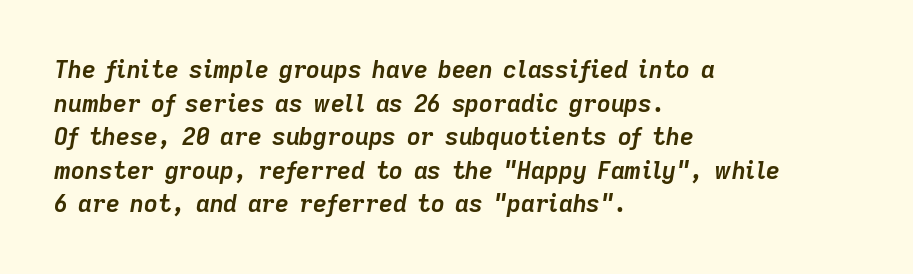
Q: Is the text bold? A: Yes.
Q: Is the text italic (slanted)? A: Yes, it leans right by about 9 degrees.
Q: Is the text underlined? A: No.
Q: How is the paragraph aligned? A: Left-aligned.
Q: Is the spacing between letters normal or unusually wide? A: Normal.
Q: Is the spacing between lines tight, normal or loose? A: Normal.
